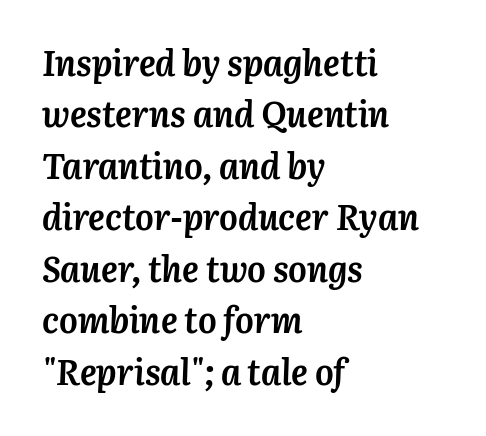
The image shows 35 px semibold type, italic (leaning right); set left-aligned, normal line spacing (1.47x), normal letter spacing, not underlined; medium stroke contrast and a medium x-height.
